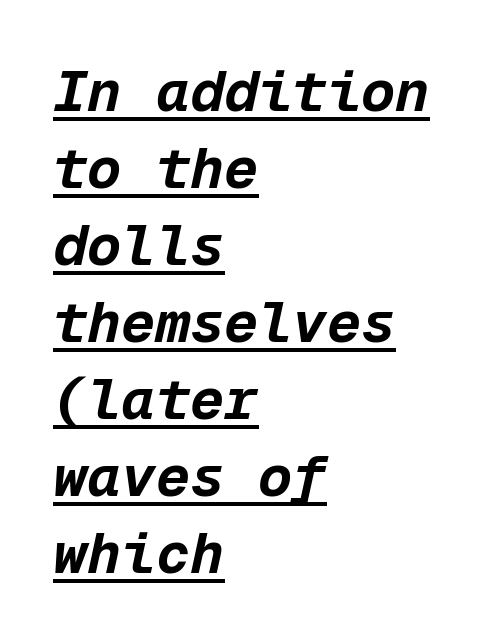
{"italic": "yes", "lean": "right", "slant_degrees": 12, "bold": "yes", "weight": "bold", "width": "normal", "stroke_contrast": "low", "x_height": "medium", "monospaced": "yes", "underline": "yes", "align": "left", "line_spacing": "normal", "line_spacing_ratio": 1.35, "letter_spacing": "normal", "letter_spacing_em": 0.0, "glyph_px": 57}
